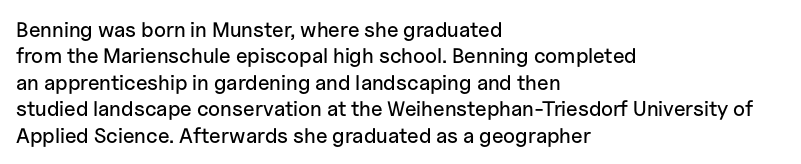
{"italic": "no", "underline": "no", "align": "left", "line_spacing": "normal", "line_spacing_ratio": 1.26, "letter_spacing": "normal", "letter_spacing_em": 0.0, "glyph_px": 21}
